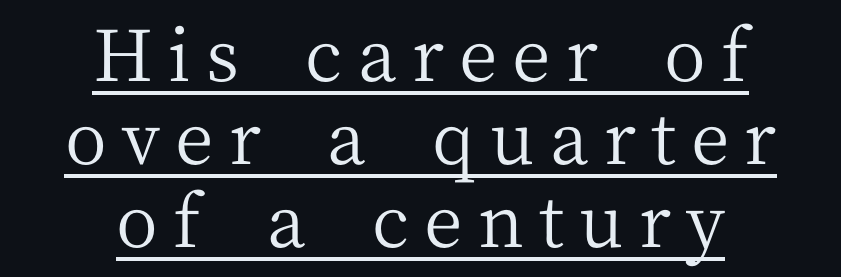
Q: Is the text bold? A: No.
Q: Is the text italic (slanted)? A: No, it is upright.
Q: Is the typeface a serif or a sans-serif typeface? A: Serif.
Q: Is the text underlined? A: Yes.
Q: How is the paragraph aligned? A: Centered.
Q: Is the spacing between letters normal or unusually wide? A: Unusually wide.
Q: Is the spacing between lines tight, normal or loose? A: Tight.
Q: Width (condensed, normal, or wide)? A: Normal.
Q: Stroke contrast? A: Medium.
Q: x-height? A: Medium.
Q: Monospaced? A: No.
